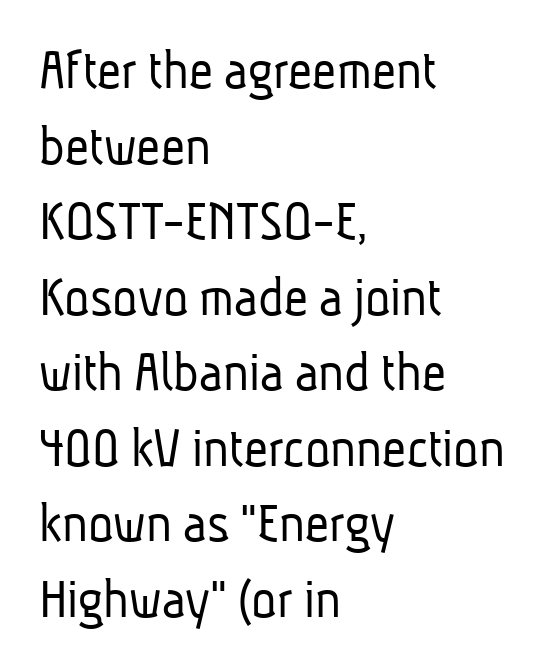
The image shows 59 px light, condensed sans-serif type; set left-aligned, normal line spacing (1.28x), normal letter spacing, not underlined; low stroke contrast and a medium x-height.
